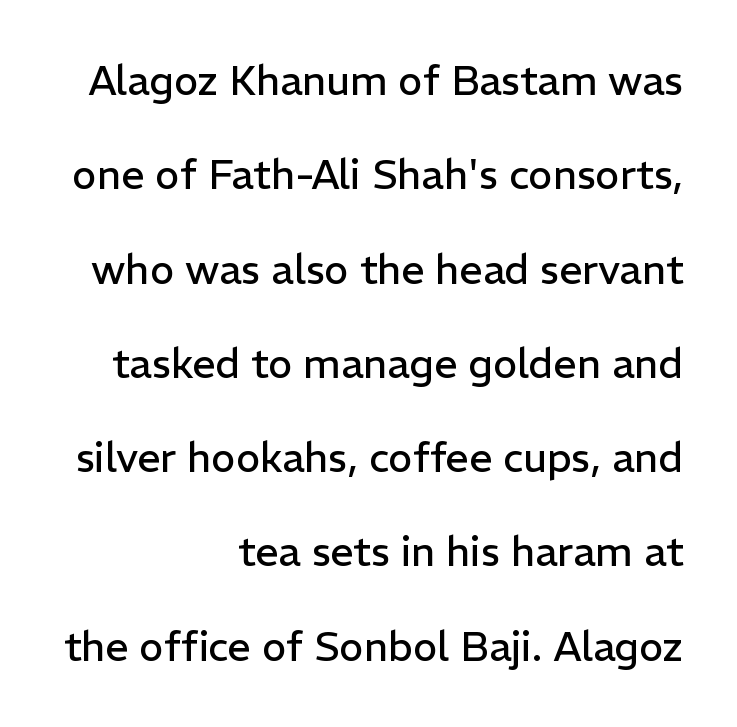
{"serif": "no", "italic": "no", "bold": "no", "weight": "regular", "width": "normal", "stroke_contrast": "low", "x_height": "medium", "monospaced": "no", "underline": "no", "align": "right", "line_spacing": "loose", "line_spacing_ratio": 2.3, "letter_spacing": "normal", "letter_spacing_em": 0.0, "glyph_px": 41}
